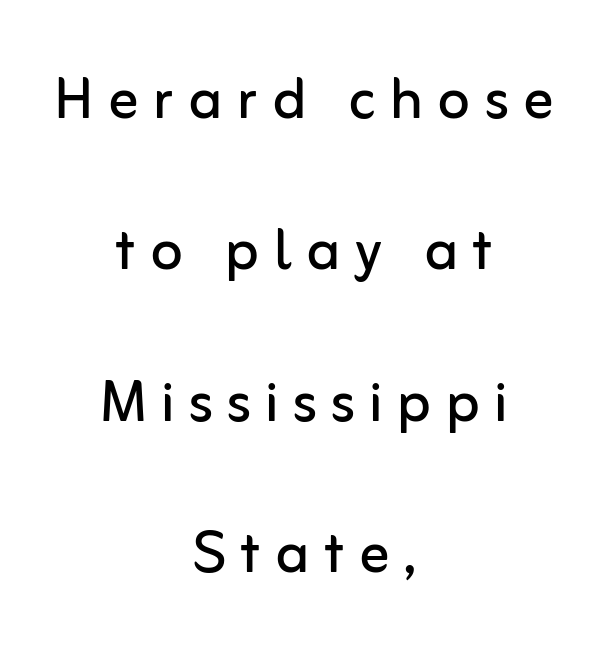
Leftover space on each line is divided equally before and after the words. Does the leading feel generous? Absolutely, it's lavish. Quick note: not italic, upright. In terms of letterform style, serifs are entirely absent. Think standard paragraph weight, or any step lighter than that.
